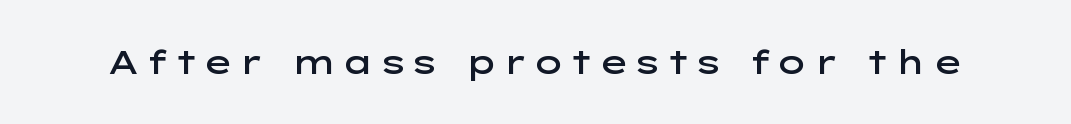
The image shows 33 px semibold, wide sans-serif type, upright; set not underlined; low stroke contrast and a medium x-height.
